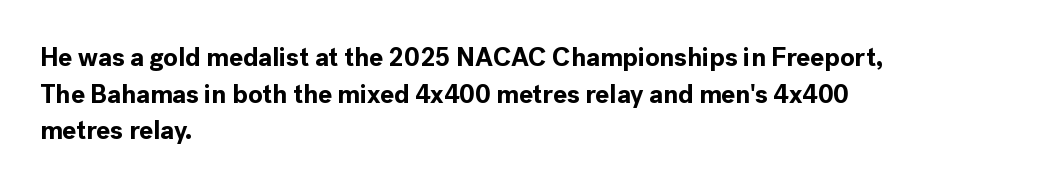
Caption: multi-line text, flush left, ragged right. Look at the tracking — it's just the regular setting, nothing added. Upright lettering throughout. The passage shown is emphatically bold. The passage shown is not underscored anywhere.
